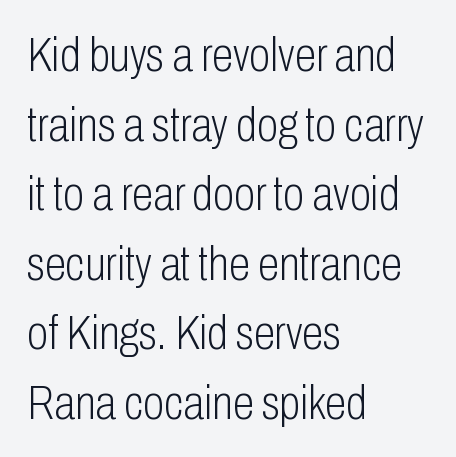
The image shows 49 px light, condensed sans-serif type, upright; set left-aligned, normal line spacing (1.42x), normal letter spacing, not underlined; low stroke contrast and a medium x-height.
